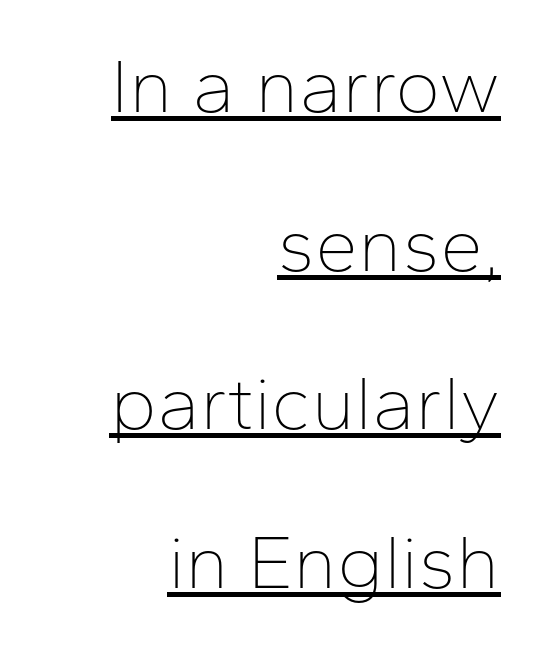
Q: Is the text bold? A: No.
Q: Is the text italic (slanted)? A: No, it is upright.
Q: Is the typeface a serif or a sans-serif typeface? A: Sans-serif.
Q: Is the text underlined? A: Yes.
Q: How is the paragraph aligned? A: Right-aligned.
Q: Is the spacing between letters normal or unusually wide? A: Normal.
Q: Is the spacing between lines tight, normal or loose? A: Loose.
Q: Width (condensed, normal, or wide)? A: Normal.
Q: Stroke contrast? A: Low.
Q: x-height? A: Medium.
Q: Monospaced? A: No.
